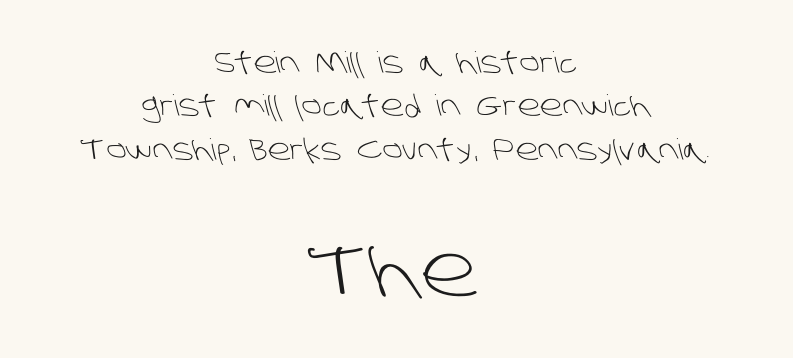
{"serif": "no", "bold": "no", "weight": "light", "width": "normal", "stroke_contrast": "low", "x_height": "large", "monospaced": "no", "underline": "no", "align": "center", "line_spacing": "normal", "line_spacing_ratio": 1.5, "letter_spacing": "normal", "letter_spacing_em": 0.0, "larger_block": "second", "size_ratio": 2.48, "glyph_px": 72}
